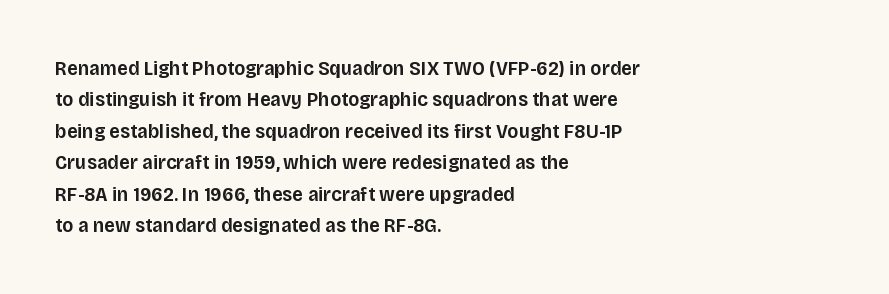
The image shows 21 px text type, upright; set left-aligned, normal line spacing (1.5x), normal letter spacing, not underlined.
